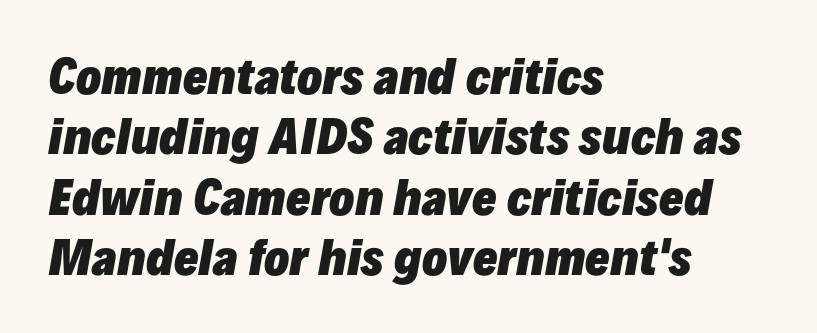
Q: Is the text bold? A: Yes.
Q: Is the text italic (slanted)? A: Yes, it leans right by about 10 degrees.
Q: Is the text underlined? A: No.
Q: How is the paragraph aligned? A: Left-aligned.
Q: Is the spacing between letters normal or unusually wide? A: Normal.
Q: Is the spacing between lines tight, normal or loose? A: Normal.
Q: Width (condensed, normal, or wide)? A: Normal.
Q: Stroke contrast? A: Low.
Q: x-height? A: Medium.
Q: Monospaced? A: No.
